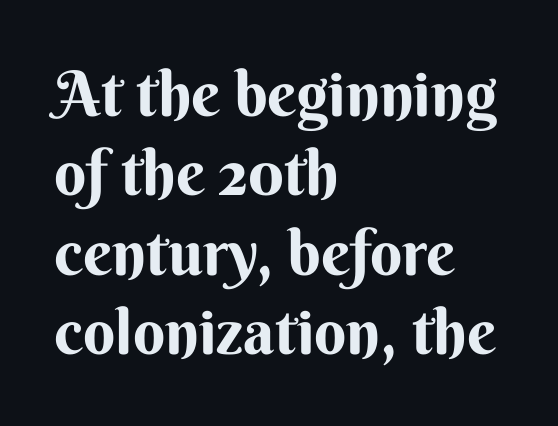
The image shows 63 px sans-serif type, upright; set left-aligned, normal line spacing (1.26x), normal letter spacing, not underlined; medium stroke contrast and a small x-height.
